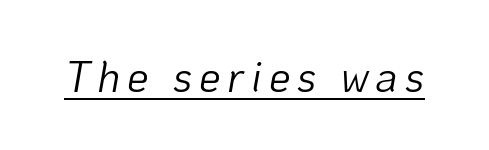
{"italic": "yes", "lean": "right", "slant_degrees": 10, "bold": "no", "weight": "light", "width": "normal", "stroke_contrast": "low", "x_height": "medium", "monospaced": "no", "underline": "yes", "glyph_px": 43}
